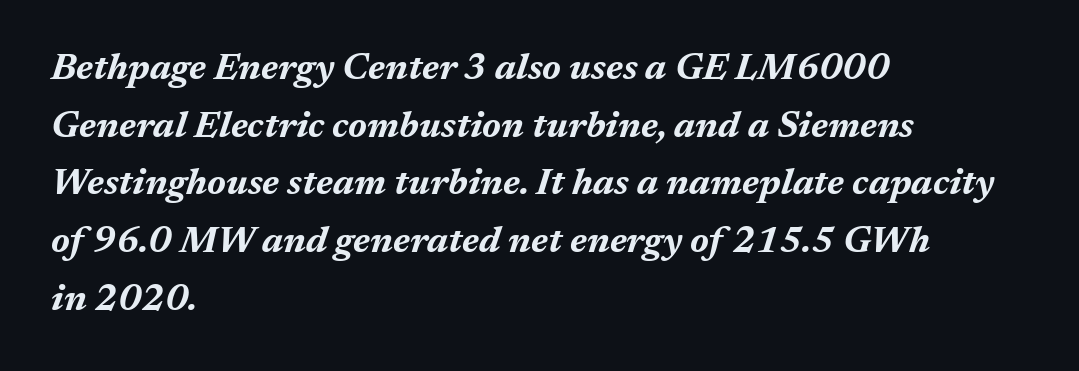
Q: Is the text bold? A: Yes.
Q: Is the text italic (slanted)? A: Yes, it leans right by about 17 degrees.
Q: Is the text underlined? A: No.
Q: How is the paragraph aligned? A: Left-aligned.
Q: Is the spacing between letters normal or unusually wide? A: Normal.
Q: Is the spacing between lines tight, normal or loose? A: Normal.
Q: Width (condensed, normal, or wide)? A: Normal.
Q: Stroke contrast? A: Medium.
Q: x-height? A: Medium.
Q: Monospaced? A: No.
